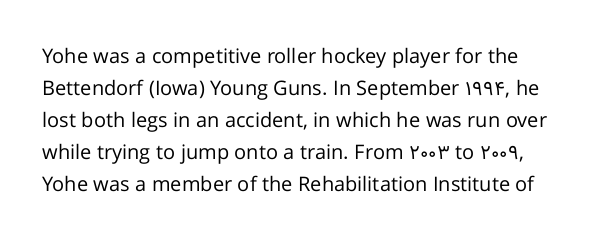
{"italic": "no", "bold": "no", "underline": "no", "line_spacing": "normal", "line_spacing_ratio": 1.6, "letter_spacing": "normal", "letter_spacing_em": 0.0, "glyph_px": 20}
